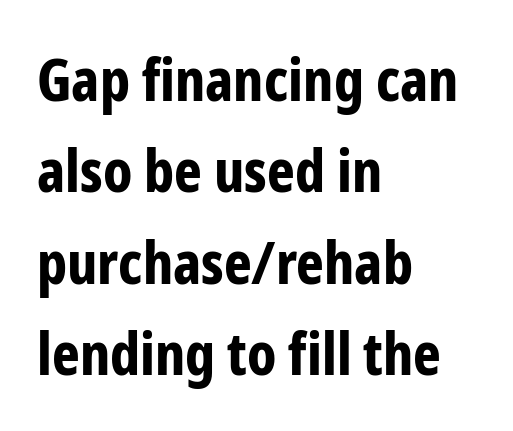
The image shows 59 px bold, condensed sans-serif type, upright; set left-aligned, normal line spacing (1.55x), normal letter spacing, not underlined; low stroke contrast and a medium x-height.
